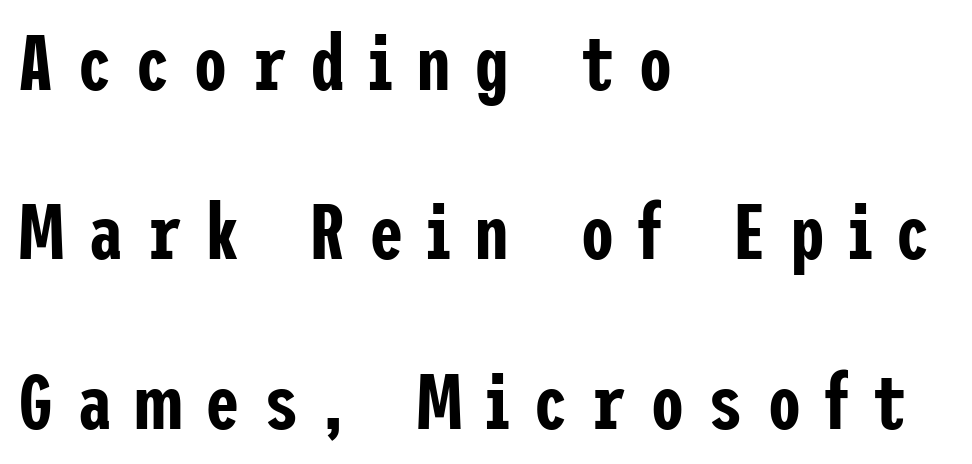
Unmarked baselines from the first word to the last. Each line starts at the same left margin while the right side varies. The gaps between neighbouring characters are conspicuously large. Rows of type keep a wide berth in the vertical direction.
